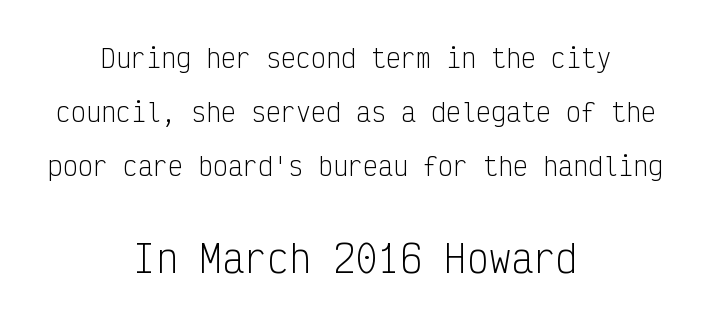
The image shows 37 px light, condensed sans-serif type, upright, monospaced; set centered, loose line spacing (2.17x), normal letter spacing, not underlined; the second (bottom) block is 1.48x larger; low stroke contrast and a medium x-height.
